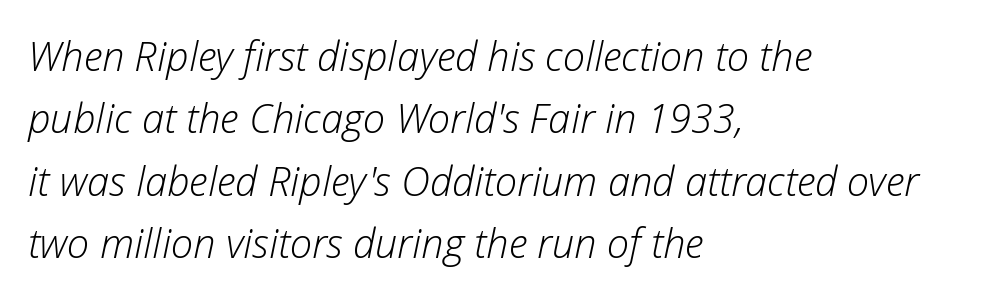
{"italic": "yes", "lean": "right", "slant_degrees": 12, "bold": "no", "weight": "light", "width": "normal", "stroke_contrast": "low", "x_height": "medium", "monospaced": "no", "underline": "no", "align": "left", "line_spacing": "normal", "line_spacing_ratio": 1.56, "letter_spacing": "normal", "letter_spacing_em": 0.0, "glyph_px": 40}
